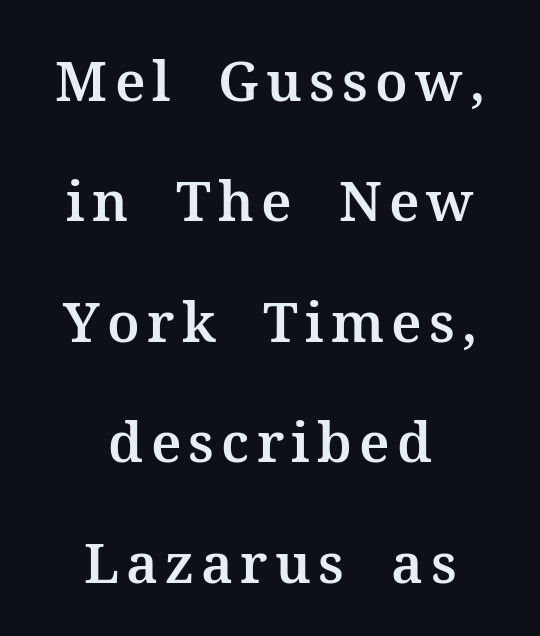
Q: Is the text italic (slanted)? A: No, it is upright.
Q: Is the typeface a serif or a sans-serif typeface? A: Serif.
Q: Is the text underlined? A: No.
Q: How is the paragraph aligned? A: Centered.
Q: Is the spacing between lines tight, normal or loose? A: Loose.
Q: Width (condensed, normal, or wide)? A: Normal.
Q: Stroke contrast? A: Medium.
Q: x-height? A: Medium.
Q: Monospaced? A: No.
